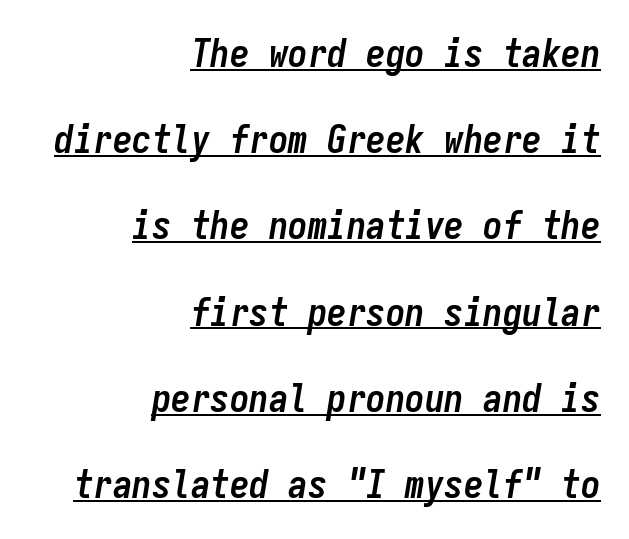
The image shows 39 px semibold, condensed type, italic (leaning right), monospaced; set right-aligned, loose line spacing (2.21x), normal letter spacing, underlined; low stroke contrast and a medium x-height.
